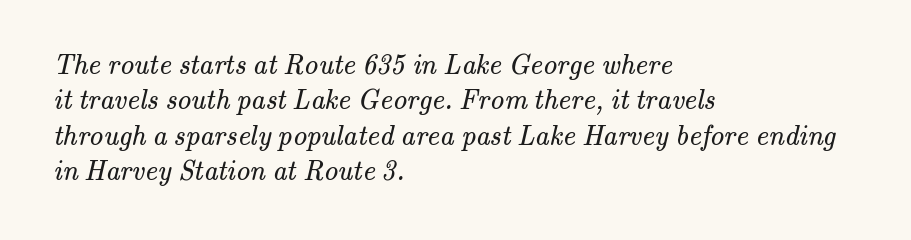
The image shows 28 px regular-weight serif type; set left-aligned, normal line spacing (1.26x), normal letter spacing, not underlined; medium stroke contrast and a small x-height.
